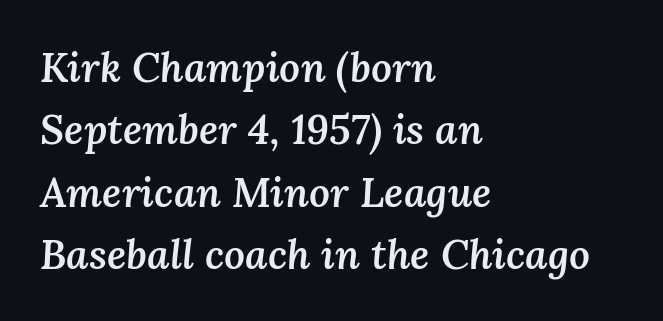
{"italic": "yes", "lean": "right", "slant_degrees": 3, "bold": "semi", "weight": "semibold", "width": "normal", "stroke_contrast": "medium", "x_height": "medium", "monospaced": "no", "underline": "no", "align": "left", "line_spacing": "normal", "line_spacing_ratio": 1.52, "letter_spacing": "normal", "letter_spacing_em": 0.0, "glyph_px": 41}
